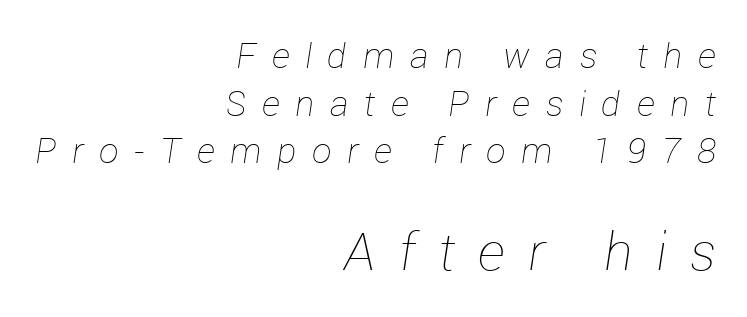
{"italic": "yes", "lean": "right", "slant_degrees": 12, "bold": "no", "weight": "thin", "width": "normal", "stroke_contrast": "low", "x_height": "medium", "monospaced": "no", "underline": "no", "align": "right", "line_spacing": "normal", "line_spacing_ratio": 1.36, "letter_spacing": "wide", "letter_spacing_em": 0.45, "larger_block": "second", "size_ratio": 1.49, "glyph_px": 52}
